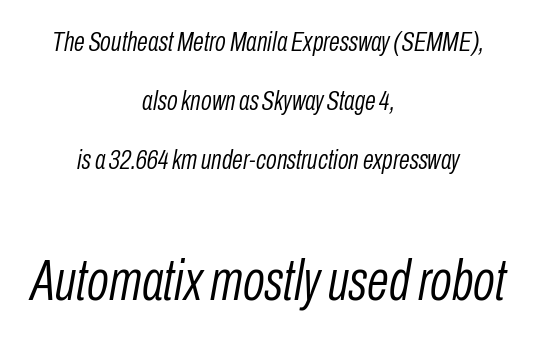
The letterforms sit shoulder to shoulder at normal distance. In this sample the second text group is rendered at the bigger scale. Just letters on the line, the space beneath them empty. The face used here is proportionally spaced, like ordinary book or web type. Visually the block forms a symmetrical silhouette, jagged on both flanks. Observe the lean: these are italic letterforms.
